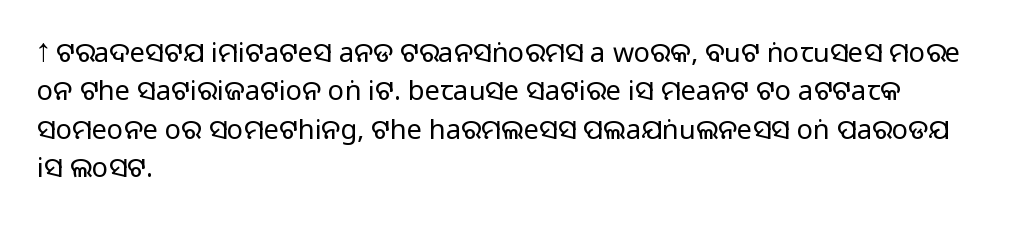
{"italic": "no", "bold": "no", "underline": "no", "align": "left", "line_spacing": "normal", "line_spacing_ratio": 1.42, "letter_spacing": "normal", "letter_spacing_em": 0.0, "glyph_px": 27}
